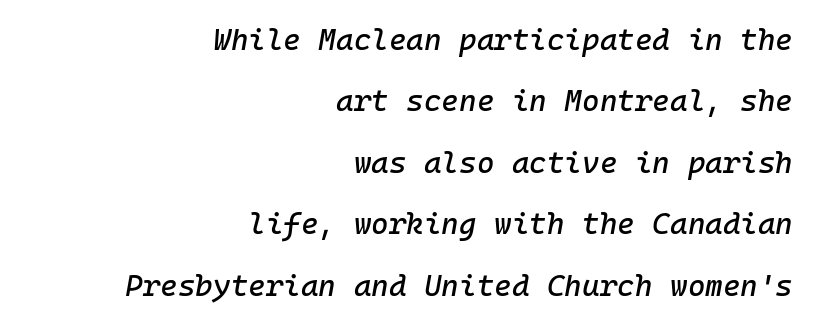
Q: Is the text italic (slanted)? A: Yes, it leans right by about 10 degrees.
Q: Is the text underlined? A: No.
Q: How is the paragraph aligned? A: Right-aligned.
Q: Is the spacing between letters normal or unusually wide? A: Normal.
Q: Is the spacing between lines tight, normal or loose? A: Loose.
Q: Width (condensed, normal, or wide)? A: Normal.
Q: Stroke contrast? A: Low.
Q: x-height? A: Medium.
Q: Monospaced? A: Yes.
